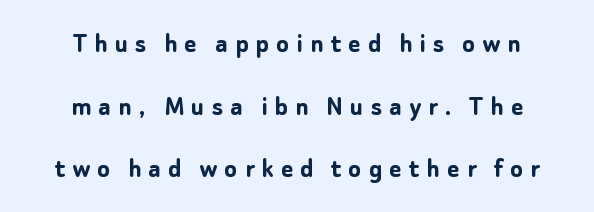
The image shows 29 px semibold sans-serif type, upright; set centered, loose line spacing (2.16x), unusually wide letter spacing (+0.25 em), not underlined; low stroke contrast and a medium x-height.
